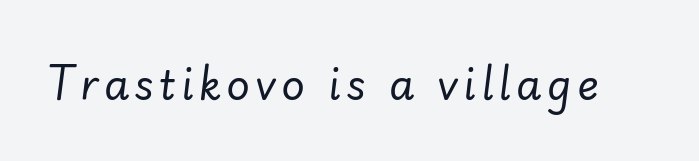
The specimen reads as italic at a glance. The letterforms sit at book weight or below. Bare-footed words on every line. Here the designer chose a conventional face with non-uniform glyph widths.
